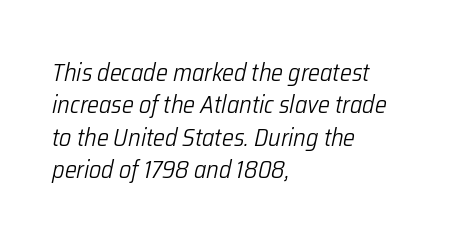
Q: Is the text bold? A: No.
Q: Is the text italic (slanted)? A: Yes, it leans right by about 12 degrees.
Q: Is the text underlined? A: No.
Q: How is the paragraph aligned? A: Left-aligned.
Q: Is the spacing between letters normal or unusually wide? A: Normal.
Q: Is the spacing between lines tight, normal or loose? A: Normal.
